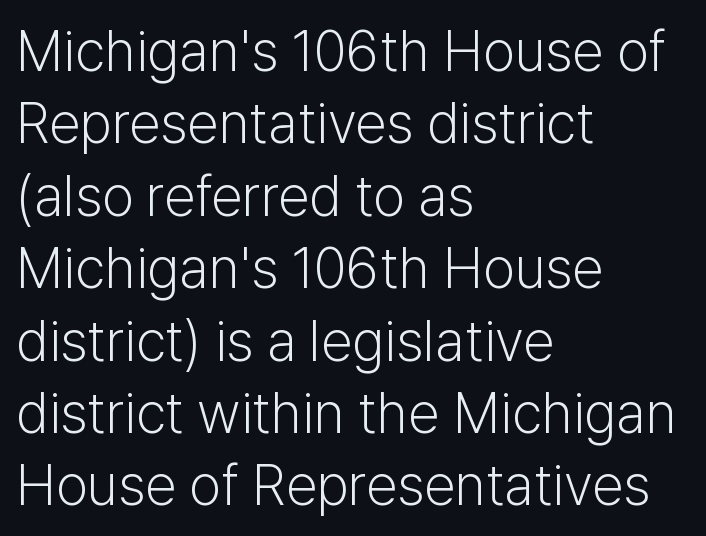
{"serif": "no", "italic": "no", "bold": "no", "weight": "light", "width": "normal", "stroke_contrast": "low", "x_height": "medium", "monospaced": "no", "underline": "no", "align": "left", "line_spacing": "normal", "line_spacing_ratio": 1.27, "letter_spacing": "normal", "letter_spacing_em": 0.0, "glyph_px": 57}
